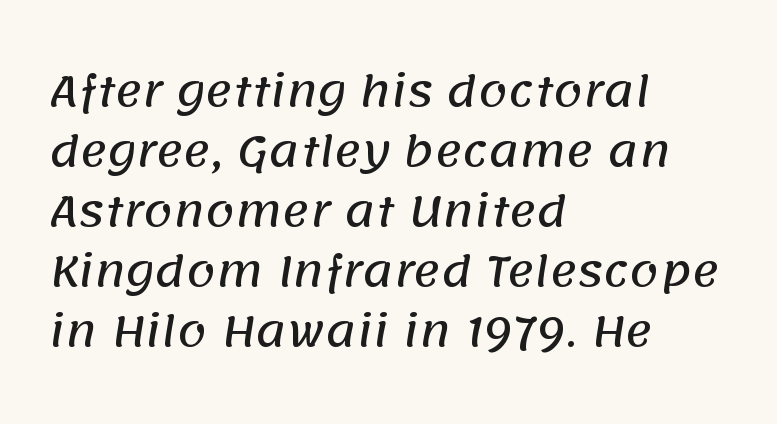
The image shows 42 px sans-serif type; set left-aligned, normal line spacing (1.43x), normal letter spacing, not underlined; low stroke contrast and a large x-height.
